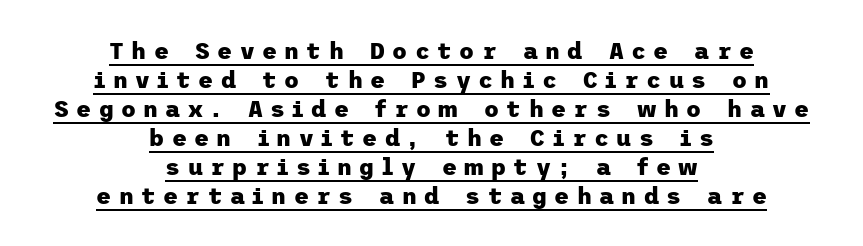
The image shows 23 px bold type, upright; set centered, normal line spacing (1.26x), unusually wide letter spacing (+0.32 em), underlined.
